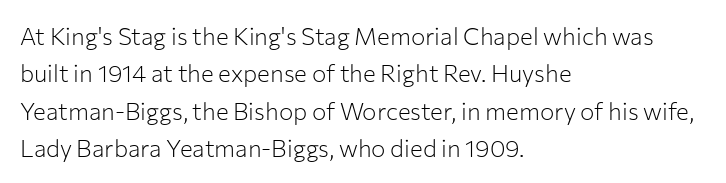
{"italic": "no", "bold": "no", "underline": "no", "align": "left", "line_spacing": "normal", "line_spacing_ratio": 1.56, "letter_spacing": "normal", "letter_spacing_em": 0.0, "glyph_px": 24}
